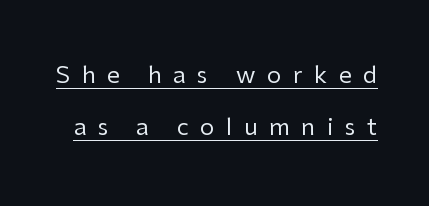
{"italic": "no", "bold": "no", "underline": "yes", "line_spacing": "loose", "line_spacing_ratio": 2.27, "letter_spacing": "wide", "letter_spacing_em": 0.5, "glyph_px": 23}
